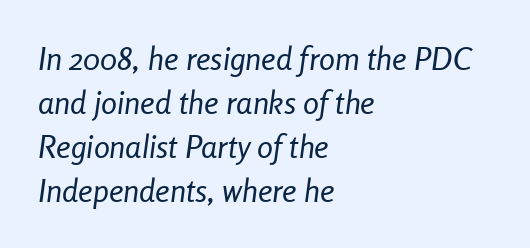
Tracking value appears to be zero — textbook default spacing. The letters advance in unequal steps, a hallmark of proportional type. Heaviness? Minimal to ordinary, like unemphasized prose. The string is rendered with underlining switched off.
